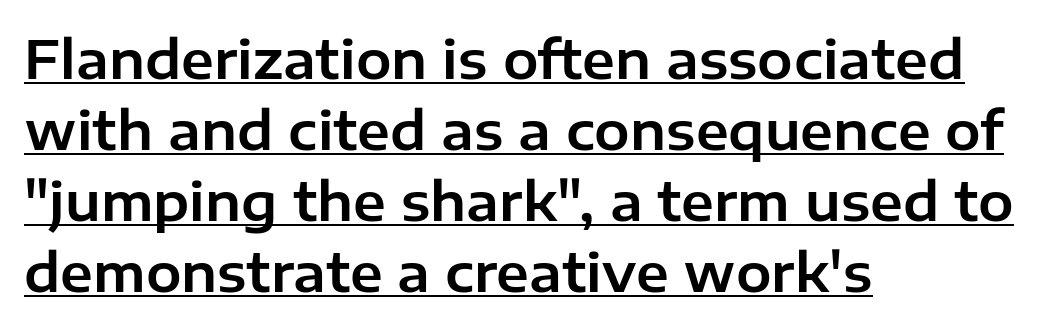
This rendering leaves character spacing at its baseline value. Reading down the block, your eye returns to a fixed left position each line. You can tell it's not italic because the verticals are truly vertical. Students, observe the line beneath the letters — that is underlining. Character widths vary here, with narrow letters taking less room than wide ones. The rows are spaced the way most documents space them.
